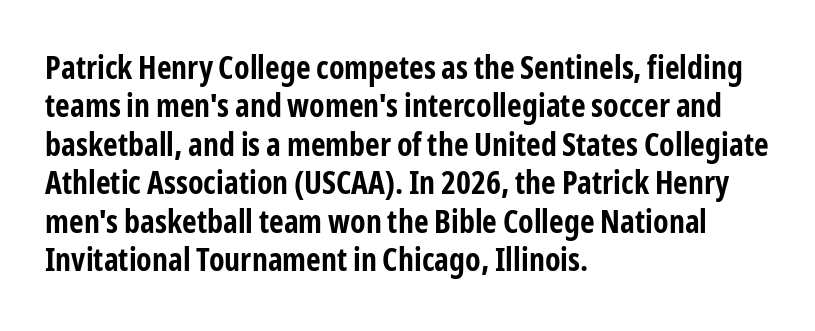
Q: Is the text bold? A: Yes.
Q: Is the text italic (slanted)? A: No, it is upright.
Q: Is the typeface a serif or a sans-serif typeface? A: Sans-serif.
Q: Is the text underlined? A: No.
Q: How is the paragraph aligned? A: Left-aligned.
Q: Is the spacing between letters normal or unusually wide? A: Normal.
Q: Width (condensed, normal, or wide)? A: Condensed.
Q: Stroke contrast? A: Low.
Q: x-height? A: Medium.
Q: Monospaced? A: No.
